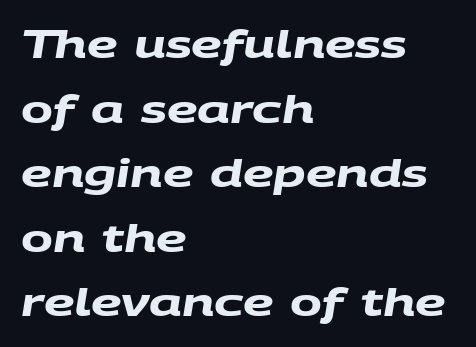
The image shows 38 px heavy, wide sans-serif type; set left-aligned, normal line spacing (1.7x), normal letter spacing, not underlined; medium stroke contrast and a large x-height.
